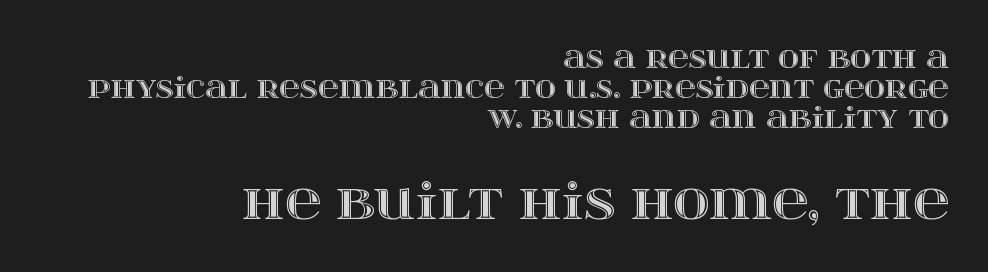
Which margin do the lines hug? The right one — the left edge is uneven. Looks like regular typesetting: each glyph gets only the width it needs. The later block is typeset at a bigger size than the earlier block. This sample uses plain, unmodified letter spacing. The area under the type is left untouched. This sample trades vertical openness for compactness between lines.
